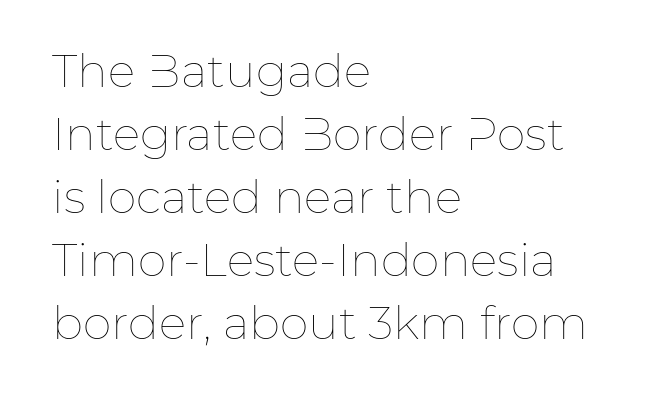
Q: Is the text bold? A: No.
Q: Is the text italic (slanted)? A: No, it is upright.
Q: Is the text underlined? A: No.
Q: How is the paragraph aligned? A: Left-aligned.
Q: Is the spacing between letters normal or unusually wide? A: Normal.
Q: Is the spacing between lines tight, normal or loose? A: Normal.
Q: Width (condensed, normal, or wide)? A: Normal.
Q: Stroke contrast? A: Low.
Q: x-height? A: Medium.
Q: Monospaced? A: No.
